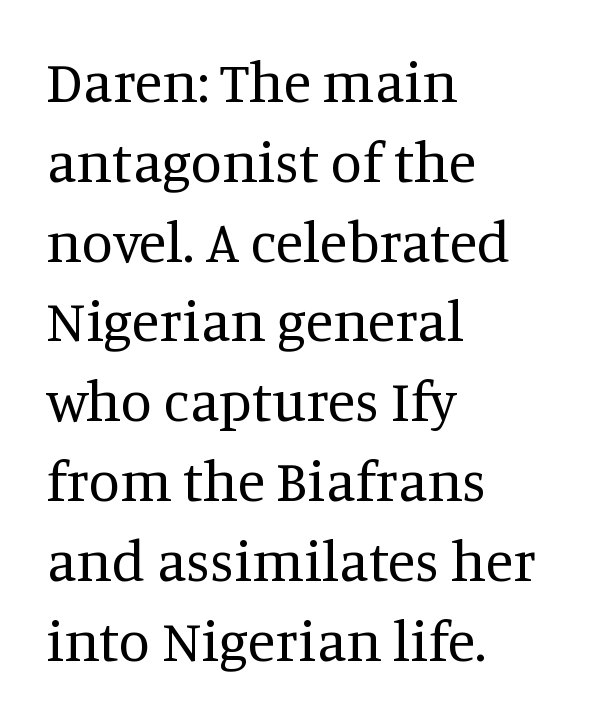
Q: Is the text bold? A: No.
Q: Is the text italic (slanted)? A: No, it is upright.
Q: Is the typeface a serif or a sans-serif typeface? A: Serif.
Q: Is the text underlined? A: No.
Q: How is the paragraph aligned? A: Left-aligned.
Q: Is the spacing between letters normal or unusually wide? A: Normal.
Q: Is the spacing between lines tight, normal or loose? A: Normal.
Q: Width (condensed, normal, or wide)? A: Normal.
Q: Stroke contrast? A: Medium.
Q: x-height? A: Large.
Q: Monospaced? A: No.
